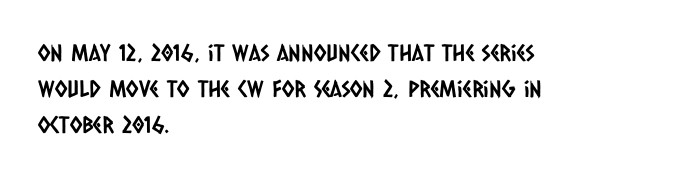
The image shows 23 px text type; set left-aligned, normal line spacing (1.57x), normal letter spacing, not underlined.
